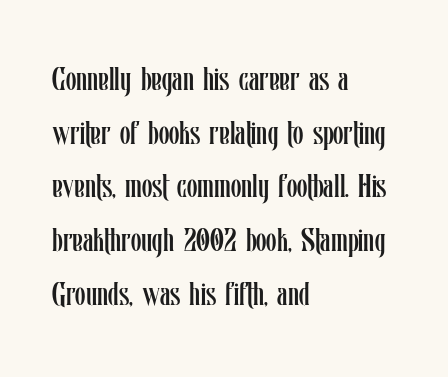
{"italic": "no", "bold": "no", "weight": "regular", "width": "condensed", "stroke_contrast": "low", "x_height": "medium", "monospaced": "no", "underline": "no", "align": "left", "line_spacing": "normal", "line_spacing_ratio": 1.58, "letter_spacing": "normal", "letter_spacing_em": 0.0, "glyph_px": 34}
